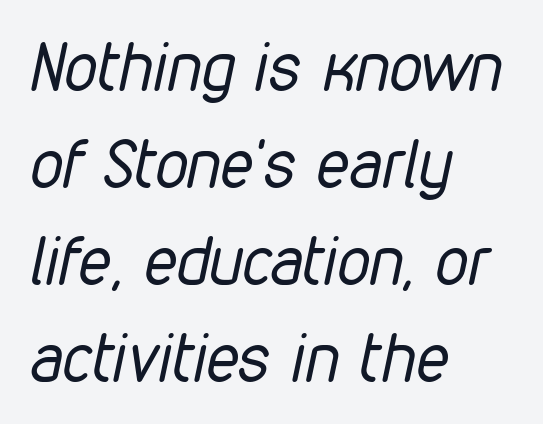
Q: Is the text bold? A: No.
Q: Is the text italic (slanted)? A: Yes, it leans right by about 12 degrees.
Q: Is the text underlined? A: No.
Q: How is the paragraph aligned? A: Left-aligned.
Q: Is the spacing between letters normal or unusually wide? A: Normal.
Q: Is the spacing between lines tight, normal or loose? A: Normal.
Q: Width (condensed, normal, or wide)? A: Condensed.
Q: Stroke contrast? A: Low.
Q: x-height? A: Medium.
Q: Monospaced? A: No.
